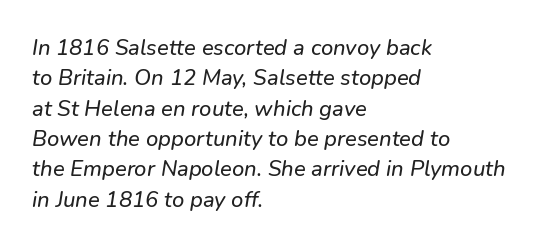
The letterforms sit shoulder to shoulder at normal distance. Reading down the column, the eye jumps a familiar distance to each next line. The strip under each line holds only bare page. The rendering anchors every line to the left-hand side.
